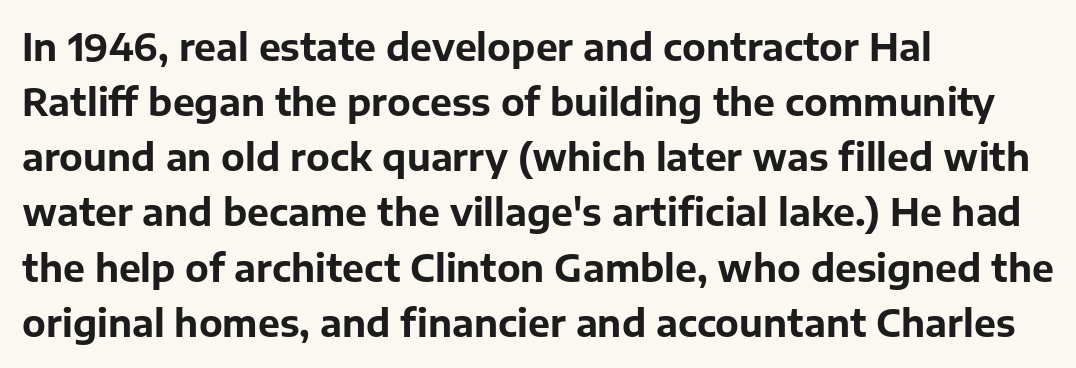
Is this a fixed-width face? No — the glyphs have proportional, varying widths. Plenty of ink on the page — the face is bold. The rendering keeps characters at their native spacing. The passage is arranged the way most books set body copy — flush left. The specimen omits any rule beneath the text block's lines. Notice how the stems are strictly vertical — no italics here.
